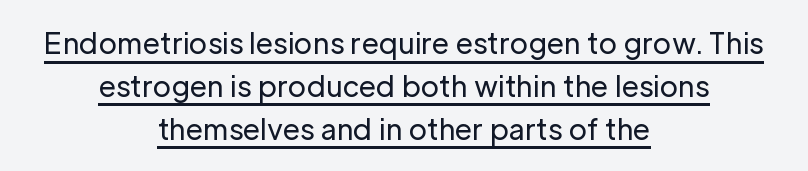
Q: Is the text bold? A: No.
Q: Is the text italic (slanted)? A: No, it is upright.
Q: Is the typeface a serif or a sans-serif typeface? A: Sans-serif.
Q: Is the text underlined? A: Yes.
Q: How is the paragraph aligned? A: Centered.
Q: Is the spacing between letters normal or unusually wide? A: Normal.
Q: Is the spacing between lines tight, normal or loose? A: Normal.
Q: Width (condensed, normal, or wide)? A: Normal.
Q: Stroke contrast? A: Low.
Q: x-height? A: Medium.
Q: Monospaced? A: No.
